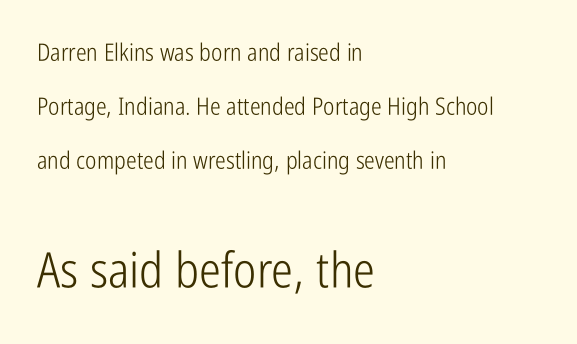
The image shows 49 px light, condensed sans-serif type, upright; set left-aligned, loose line spacing (2.26x), normal letter spacing, not underlined; the second (bottom) block is 2.04x larger; low stroke contrast and a medium x-height.
